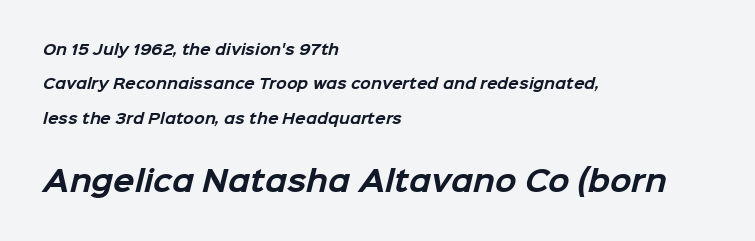
{"serif": "no", "bold": "yes", "weight": "bold", "width": "normal", "stroke_contrast": "low", "x_height": "medium", "monospaced": "no", "underline": "no", "align": "left", "line_spacing": "loose", "line_spacing_ratio": 2.46, "letter_spacing": "normal", "letter_spacing_em": 0.0, "larger_block": "second", "size_ratio": 2.0, "glyph_px": 28}
